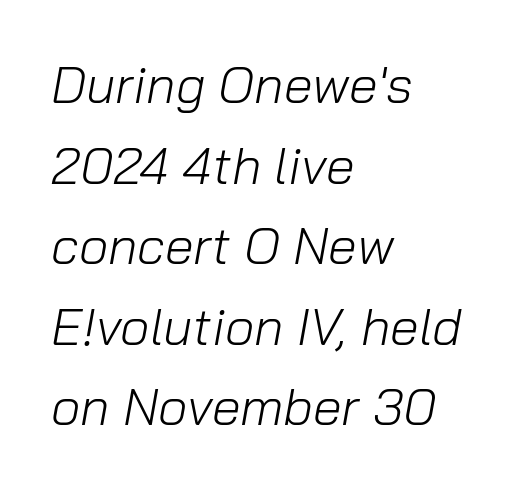
{"italic": "yes", "lean": "right", "slant_degrees": 10, "bold": "no", "weight": "light", "width": "normal", "stroke_contrast": "low", "x_height": "medium", "monospaced": "no", "underline": "no", "align": "left", "line_spacing": "normal", "line_spacing_ratio": 1.55, "letter_spacing": "normal", "letter_spacing_em": 0.0, "glyph_px": 52}
